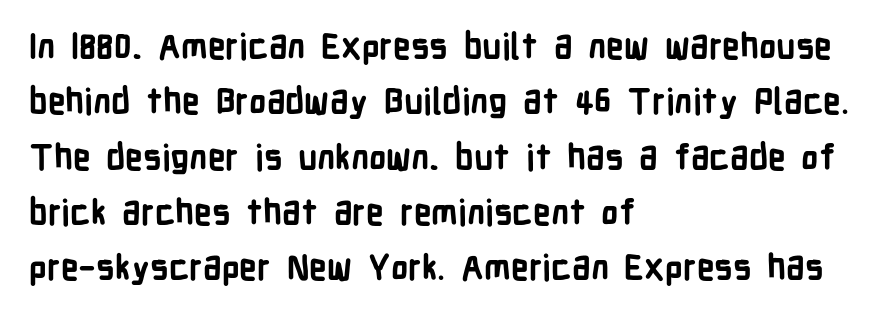
Underlining? Definitely not there. The rendering anchors every line to the left-hand side. Look at the tracking — it's just the regular setting, nothing added. What kind of face is this? One without serifs — a sans. The passage shown is typed in a proportional face where columns would drift. Strong, thick strokes mark this as bold type.
